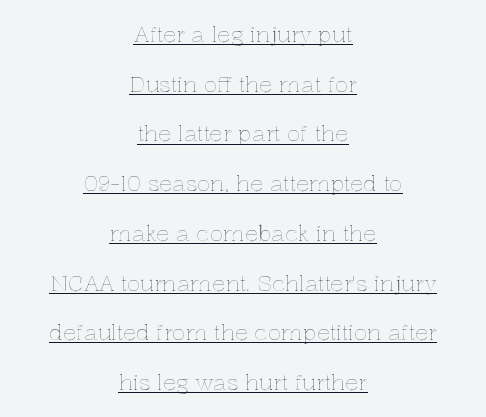
Q: Is the text italic (slanted)? A: No, it is upright.
Q: Is the text underlined? A: Yes.
Q: How is the paragraph aligned? A: Centered.
Q: Is the spacing between letters normal or unusually wide? A: Normal.
Q: Is the spacing between lines tight, normal or loose? A: Loose.
